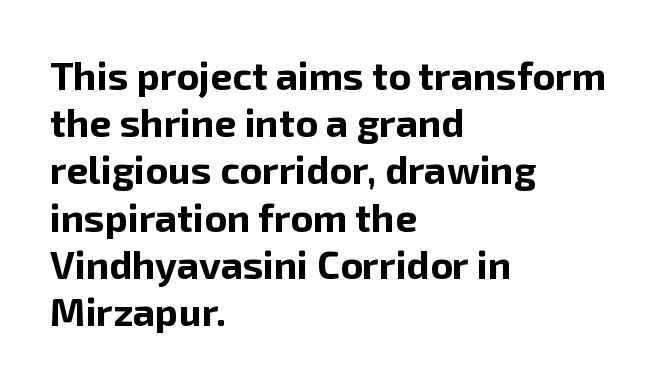
{"serif": "no", "italic": "no", "bold": "yes", "weight": "bold", "width": "normal", "stroke_contrast": "low", "x_height": "medium", "monospaced": "no", "underline": "no", "align": "left", "line_spacing_ratio": 1.21, "letter_spacing": "normal", "letter_spacing_em": 0.0, "glyph_px": 39}
